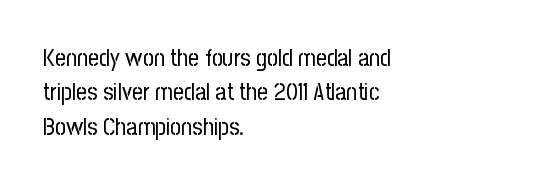
Q: Is the text bold? A: No.
Q: Is the text italic (slanted)? A: No, it is upright.
Q: Is the text underlined? A: No.
Q: How is the paragraph aligned? A: Left-aligned.
Q: Is the spacing between letters normal or unusually wide? A: Normal.
Q: Is the spacing between lines tight, normal or loose? A: Normal.
